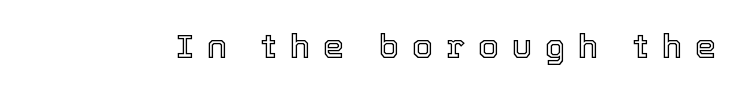
Q: Is the text italic (slanted)? A: No, it is upright.
Q: Is the text underlined? A: No.
Q: Is the spacing between letters normal or unusually wide? A: Unusually wide.
Q: Width (condensed, normal, or wide)? A: Normal.
Q: x-height? A: Medium.
Q: Monospaced? A: No.
